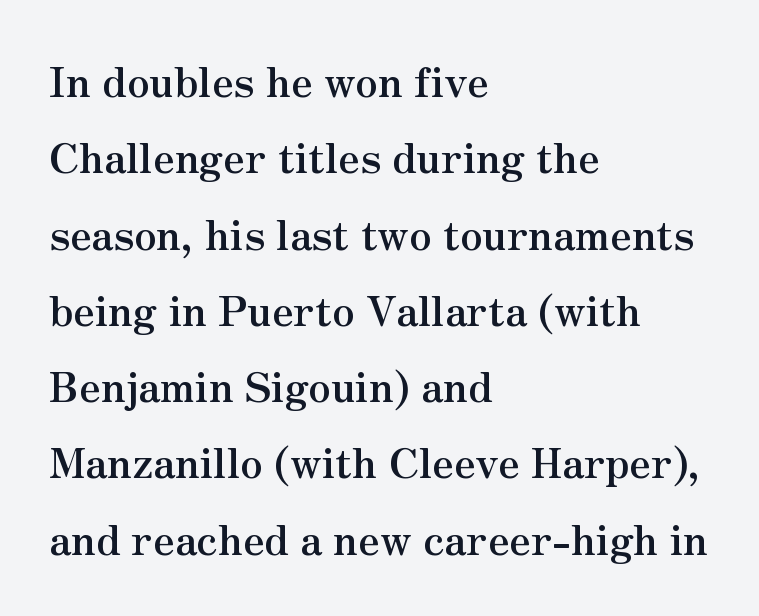
How are the letters spaced? Ordinarily, with no added tracking. Descenders hang freely into open space. Look at the stroke-to-counter ratio: heavy, a bold. A typesetter would mark this as roman, not italic. The compositor pushed each line to the left boundary.
